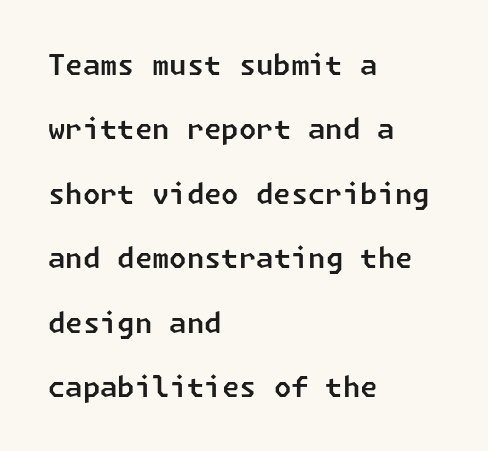
The rendering shows plain stroke endings on the letterforms — a sans-serif design. The rendering anchors every line to the left-hand side. Leading is clearly above the norm, producing a sparse column. Check the space under the baseline: it is left empty. No extra tracking has been applied to these lines.
